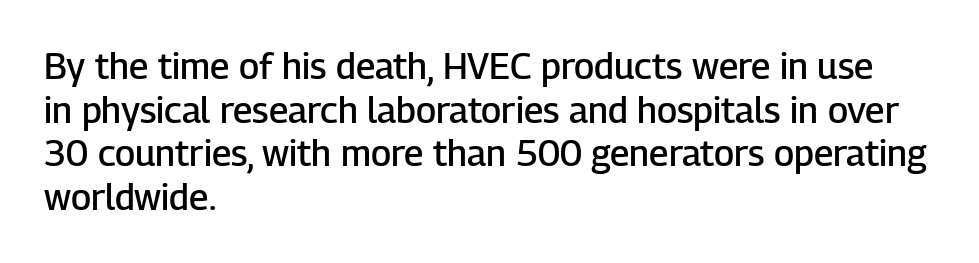
{"serif": "no", "italic": "no", "bold": "semi", "weight": "semibold", "width": "normal", "stroke_contrast": "low", "x_height": "medium", "monospaced": "no", "underline": "no", "align": "left", "line_spacing_ratio": 1.21, "letter_spacing": "normal", "letter_spacing_em": 0.0, "glyph_px": 36}
